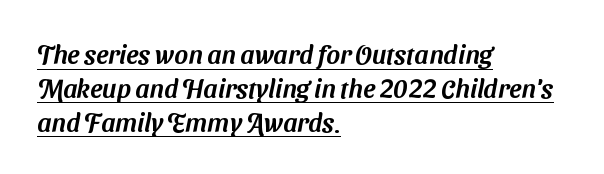
{"underline": "yes", "align": "left", "line_spacing": "normal", "line_spacing_ratio": 1.3, "letter_spacing": "normal", "letter_spacing_em": 0.0, "glyph_px": 26}
